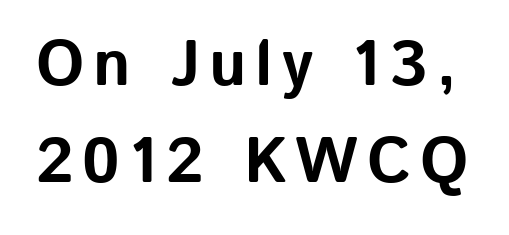
Q: Is the text bold? A: Yes.
Q: Is the text italic (slanted)? A: No, it is upright.
Q: Is the typeface a serif or a sans-serif typeface? A: Sans-serif.
Q: Is the text underlined? A: No.
Q: Is the spacing between lines tight, normal or loose? A: Normal.
Q: Width (condensed, normal, or wide)? A: Normal.
Q: Stroke contrast? A: Low.
Q: x-height? A: Medium.
Q: Monospaced? A: No.
